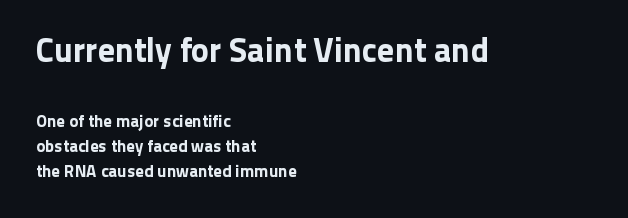
{"serif": "no", "italic": "no", "width": "normal", "stroke_contrast": "low", "x_height": "medium", "monospaced": "no", "underline": "no", "align": "left", "line_spacing": "normal", "line_spacing_ratio": 1.48, "letter_spacing": "normal", "letter_spacing_em": 0.0, "larger_block": "first", "size_ratio": 2.0, "glyph_px": 34}
